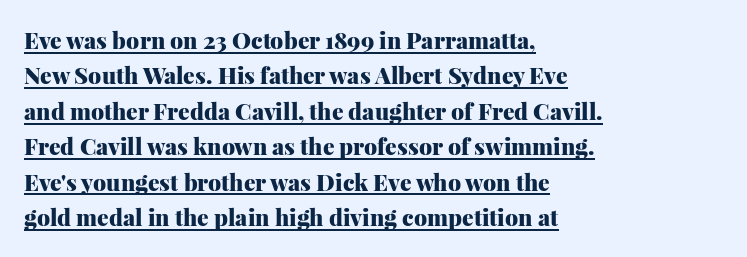
Tall strokes in this sample are plumb rather than angled. A classic flush-left, rag-right setting is used for this passage. Descenders here cross a horizontal rule under the line. The gaps between neighbouring characters are ordinary and unremarkable.
